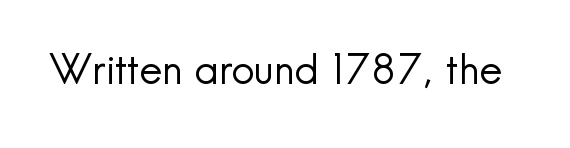
The image shows 41 px regular-weight sans-serif type, upright; set normal letter spacing, not underlined; a small x-height.
